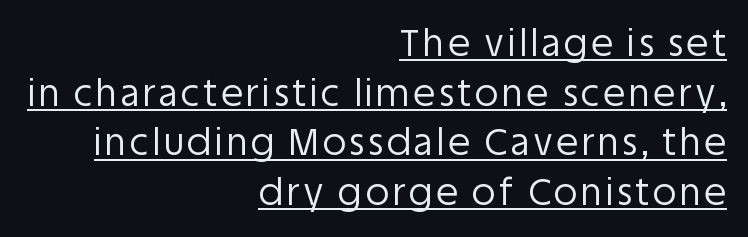
Varying glyph widths throughout — classic text-font behaviour. Serifs: no, the terminals of the letterforms are clean. Which margin do the lines hug? The right one — the left edge is uneven. Heaviness? Minimal to ordinary, like unemphasized prose. This is the regular roman posture of the typeface. Underlining? Definitely there.
